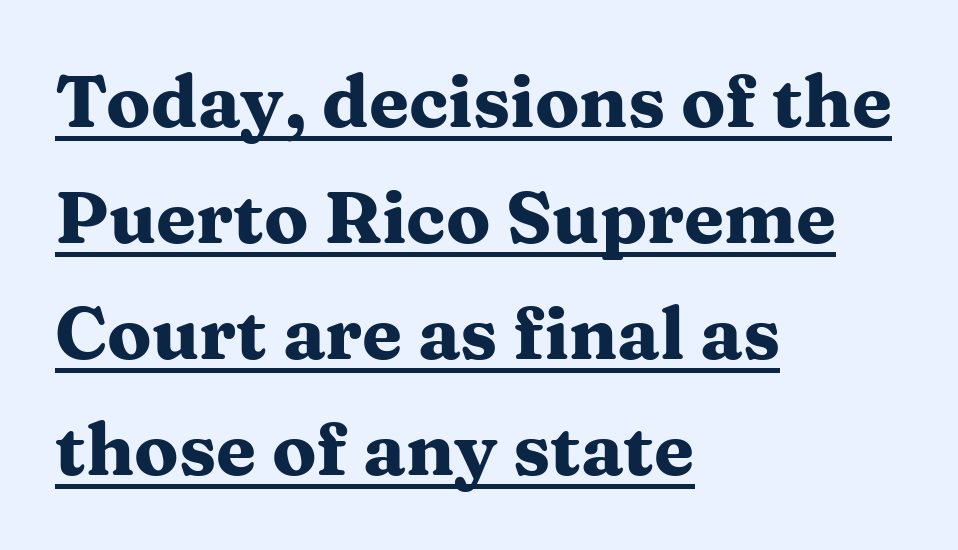
{"serif": "yes", "italic": "no", "bold": "yes", "weight": "heavy", "width": "wide", "stroke_contrast": "medium", "x_height": "medium", "monospaced": "no", "underline": "yes", "align": "left", "line_spacing": "normal", "line_spacing_ratio": 1.59, "letter_spacing": "normal", "letter_spacing_em": 0.0, "glyph_px": 73}
